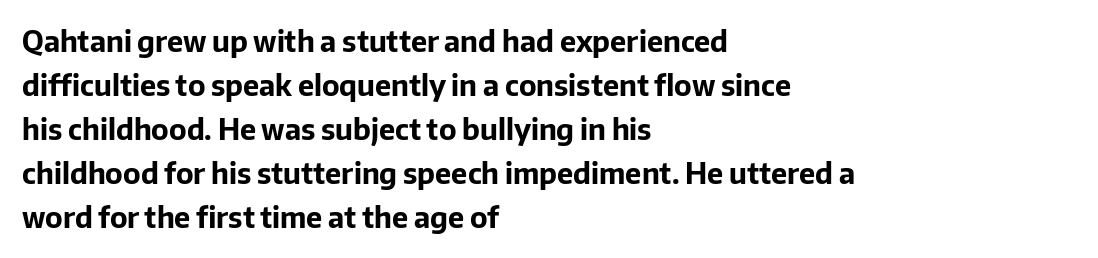
{"serif": "no", "italic": "no", "bold": "yes", "weight": "bold", "width": "normal", "stroke_contrast": "low", "x_height": "medium", "monospaced": "no", "underline": "no", "align": "left", "line_spacing": "normal", "line_spacing_ratio": 1.52, "letter_spacing": "normal", "letter_spacing_em": 0.0, "glyph_px": 29}
